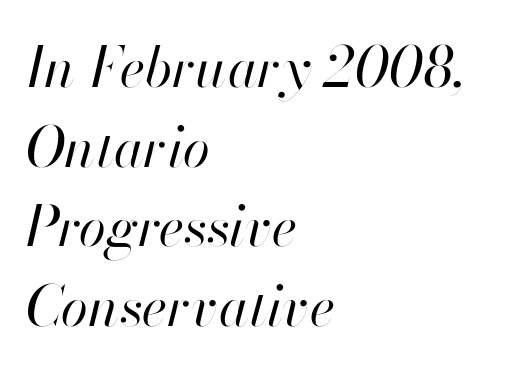
{"italic": "yes", "lean": "right", "slant_degrees": 13, "bold": "no", "weight": "regular", "width": "normal", "stroke_contrast": "high", "x_height": "small", "monospaced": "no", "underline": "no", "align": "left", "line_spacing": "normal", "line_spacing_ratio": 1.45, "letter_spacing": "normal", "letter_spacing_em": 0.0, "glyph_px": 55}
